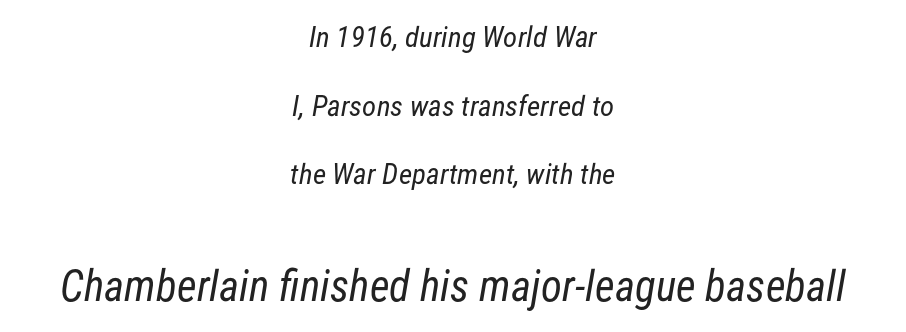
Q: Is the text bold? A: No.
Q: Is the typeface a serif or a sans-serif typeface? A: Sans-serif.
Q: Is the text underlined? A: No.
Q: How is the paragraph aligned? A: Centered.
Q: Is the spacing between letters normal or unusually wide? A: Normal.
Q: Is the spacing between lines tight, normal or loose? A: Loose.
Q: Which block of text is set in a larger size, the first (top) or the second (bottom)? A: The second (bottom) one.
Q: Width (condensed, normal, or wide)? A: Condensed.
Q: Stroke contrast? A: Low.
Q: x-height? A: Medium.
Q: Monospaced? A: No.
